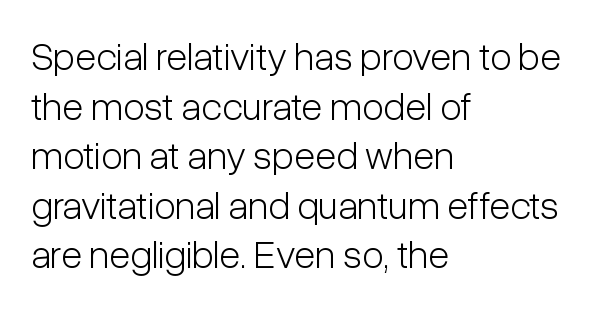
The image shows 39 px light, condensed sans-serif type, upright; set left-aligned, normal line spacing (1.27x), normal letter spacing, not underlined; low stroke contrast and a medium x-height.
